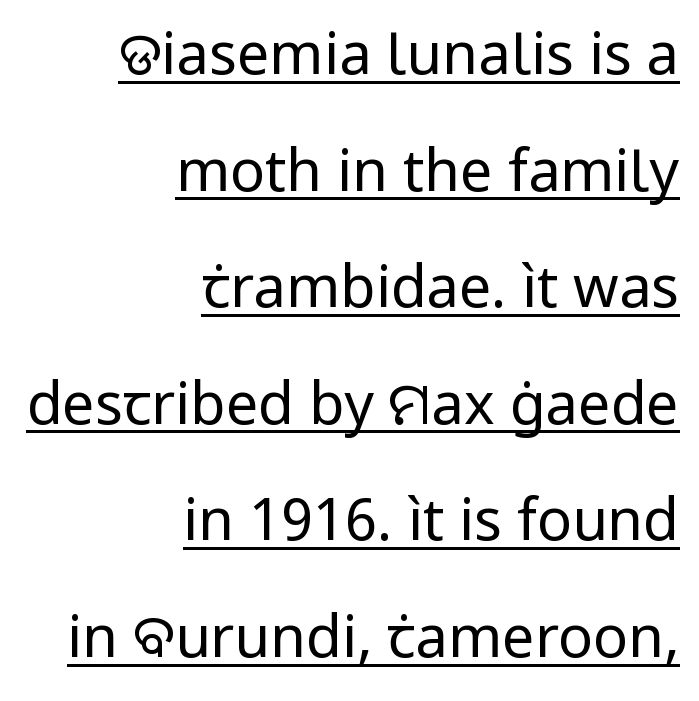
Weight: not bold — regular or lighter. Think of a printed novel: that variable character pitch is what you see here. Notice the wide empty band between every row — that's loose leading. You can see a thin bar hugging the bottom of the glyphs. The glyphs in this specimen are sans serif. The compositor pushed each line to the right boundary.
